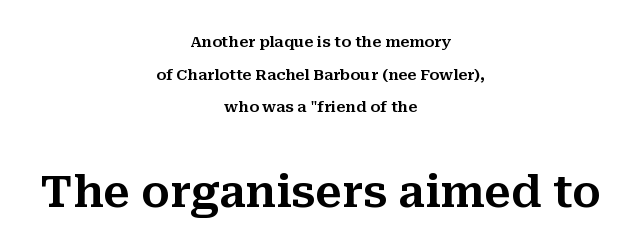
The image shows 44 px serif type, upright; set centered, loose line spacing (2.17x), normal letter spacing, not underlined; the second (bottom) block is 2.93x larger; medium stroke contrast and a medium x-height.
